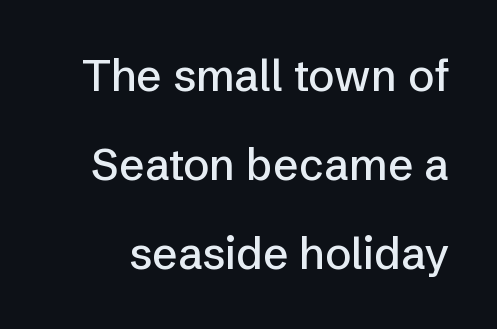
Q: Is the text italic (slanted)? A: No, it is upright.
Q: Is the typeface a serif or a sans-serif typeface? A: Sans-serif.
Q: Is the text underlined? A: No.
Q: Is the spacing between letters normal or unusually wide? A: Normal.
Q: Is the spacing between lines tight, normal or loose? A: Loose.
Q: Width (condensed, normal, or wide)? A: Normal.
Q: Stroke contrast? A: Low.
Q: x-height? A: Medium.
Q: Monospaced? A: No.
